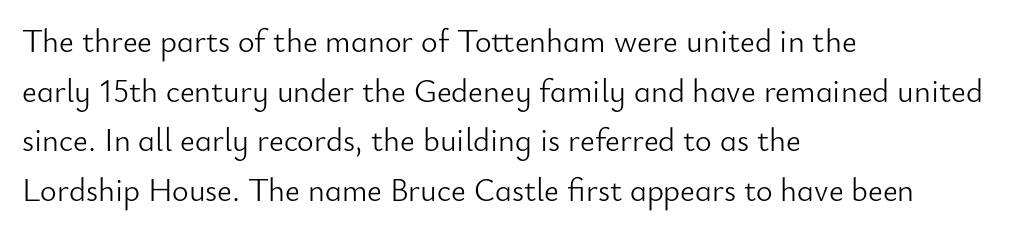
Q: Is the text bold? A: No.
Q: Is the text italic (slanted)? A: No, it is upright.
Q: Is the typeface a serif or a sans-serif typeface? A: Sans-serif.
Q: Is the text underlined? A: No.
Q: How is the paragraph aligned? A: Left-aligned.
Q: Is the spacing between letters normal or unusually wide? A: Normal.
Q: Is the spacing between lines tight, normal or loose? A: Normal.
Q: Width (condensed, normal, or wide)? A: Normal.
Q: Stroke contrast? A: Low.
Q: x-height? A: Small.
Q: Monospaced? A: No.
